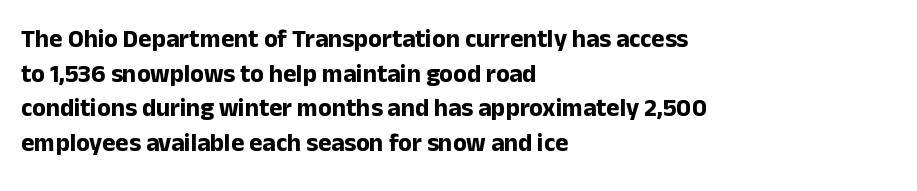
Q: Is the text bold? A: Yes.
Q: Is the text italic (slanted)? A: No, it is upright.
Q: Is the text underlined? A: No.
Q: How is the paragraph aligned? A: Left-aligned.
Q: Is the spacing between letters normal or unusually wide? A: Normal.
Q: Is the spacing between lines tight, normal or loose? A: Normal.
